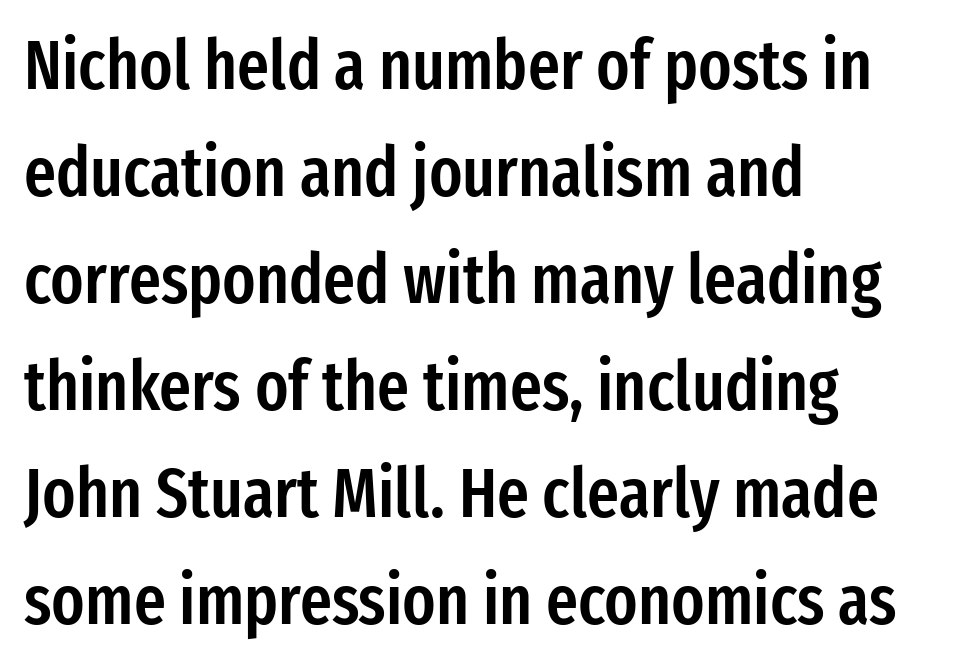
The words here are not underlined. Designer's note — italics off, roman on. Do the characters align in a grid? No, the font is proportional. If you drew a ruler down the left edge, every line would touch it. I'd describe the lettering as semibold — firm but not a full bold.
